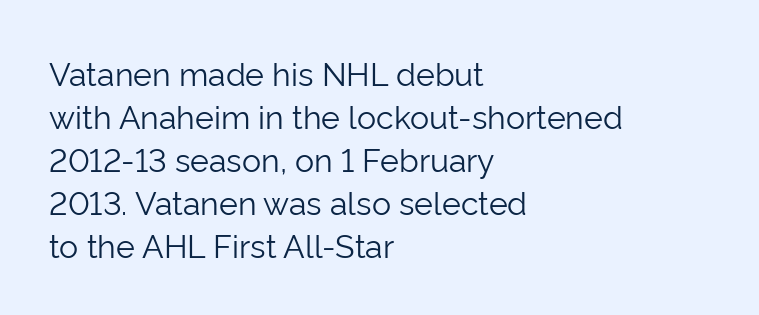
Q: Is the text bold? A: No.
Q: Is the text italic (slanted)? A: No, it is upright.
Q: Is the typeface a serif or a sans-serif typeface? A: Sans-serif.
Q: Is the text underlined? A: No.
Q: How is the paragraph aligned? A: Left-aligned.
Q: Is the spacing between letters normal or unusually wide? A: Normal.
Q: Is the spacing between lines tight, normal or loose? A: Normal.
Q: Width (condensed, normal, or wide)? A: Normal.
Q: Stroke contrast? A: Low.
Q: x-height? A: Medium.
Q: Monospaced? A: No.
